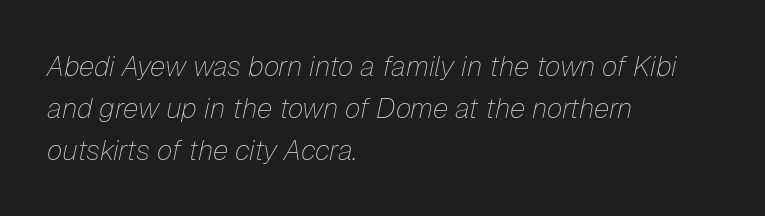
{"italic": "yes", "lean": "right", "slant_degrees": 12, "bold": "no", "weight": "thin", "width": "normal", "stroke_contrast": "low", "x_height": "medium", "monospaced": "no", "underline": "no", "align": "left", "line_spacing": "normal", "line_spacing_ratio": 1.5, "letter_spacing": "normal", "letter_spacing_em": 0.0, "glyph_px": 28}
